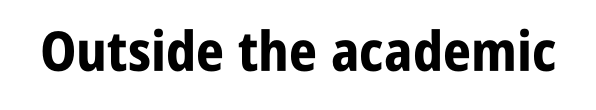
The line texture is even and compact thanks to regular tracking. Descender tails drop into unmarked territory. These lines were composed using upright roman letters. The glyphs in this specimen are sans serif.
